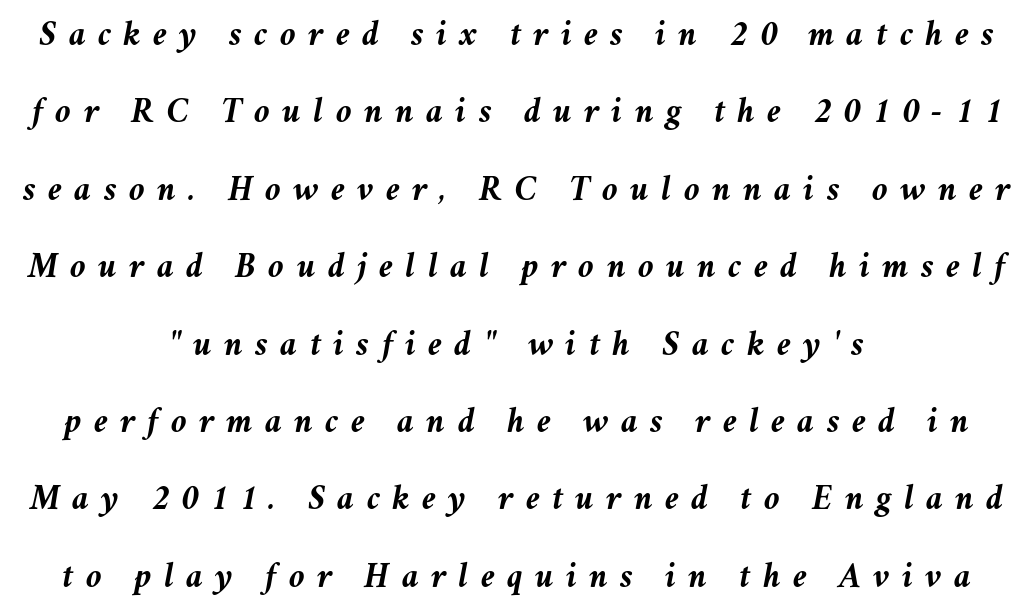
The image shows 36 px semibold type, italic (leaning right); set centered, loose line spacing (2.15x), unusually wide letter spacing (+0.34 em), not underlined; medium stroke contrast and a medium x-height.
